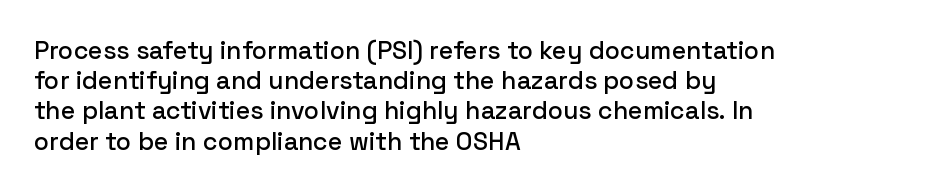
{"italic": "no", "underline": "no", "align": "left", "line_spacing_ratio": 1.21, "letter_spacing": "normal", "letter_spacing_em": 0.0, "glyph_px": 25}
